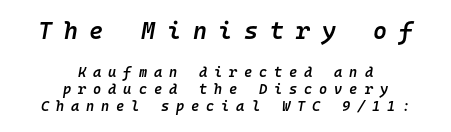
The image shows 24 px text type, italic (leaning right); set centered, line spacing 1.21x, unusually wide letter spacing (+0.49 em), not underlined; the first (top) block is 1.71x larger.
